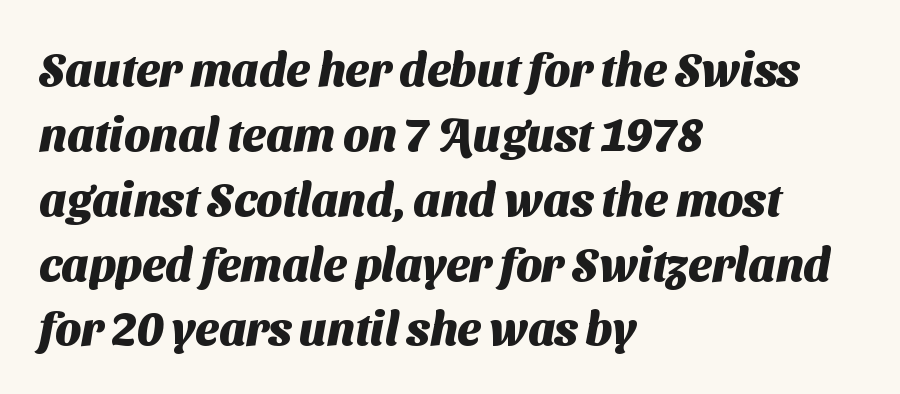
The image shows 46 px heavy sans-serif type; set left-aligned, normal line spacing (1.41x), normal letter spacing, not underlined; medium stroke contrast and a medium x-height.
